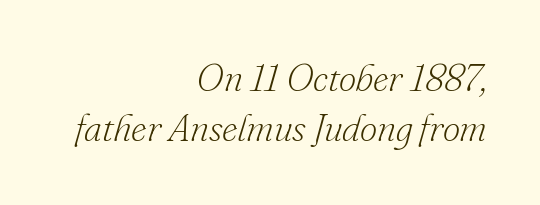
{"serif": "yes", "italic": "yes", "lean": "right", "slant_degrees": 16, "bold": "no", "weight": "light", "width": "normal", "stroke_contrast": "low", "x_height": "small", "monospaced": "no", "underline": "no", "align": "right", "line_spacing": "normal", "line_spacing_ratio": 1.32, "letter_spacing": "normal", "letter_spacing_em": 0.0, "glyph_px": 38}
